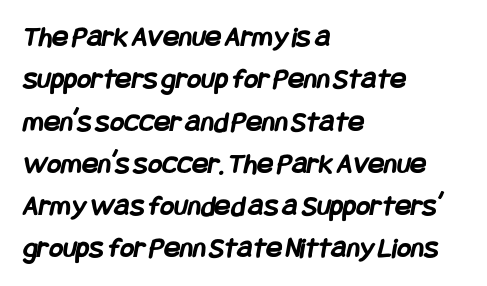
Q: Is the text bold? A: Yes.
Q: Is the typeface a serif or a sans-serif typeface? A: Sans-serif.
Q: Is the text underlined? A: No.
Q: How is the paragraph aligned? A: Left-aligned.
Q: Is the spacing between letters normal or unusually wide? A: Normal.
Q: Is the spacing between lines tight, normal or loose? A: Normal.
Q: Width (condensed, normal, or wide)? A: Condensed.
Q: Stroke contrast? A: Low.
Q: x-height? A: Large.
